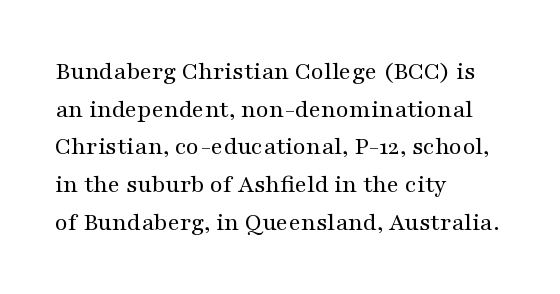
This sample is left-justified, so line endings fall wherever the words run out. Short note: letters normally spaced. These lines were composed using upright roman letters. Nothing heavy about these letters — not bold at all. The glyphs are unaccompanied by any horizontal stroke below them. Quick note: interline space is typical.
